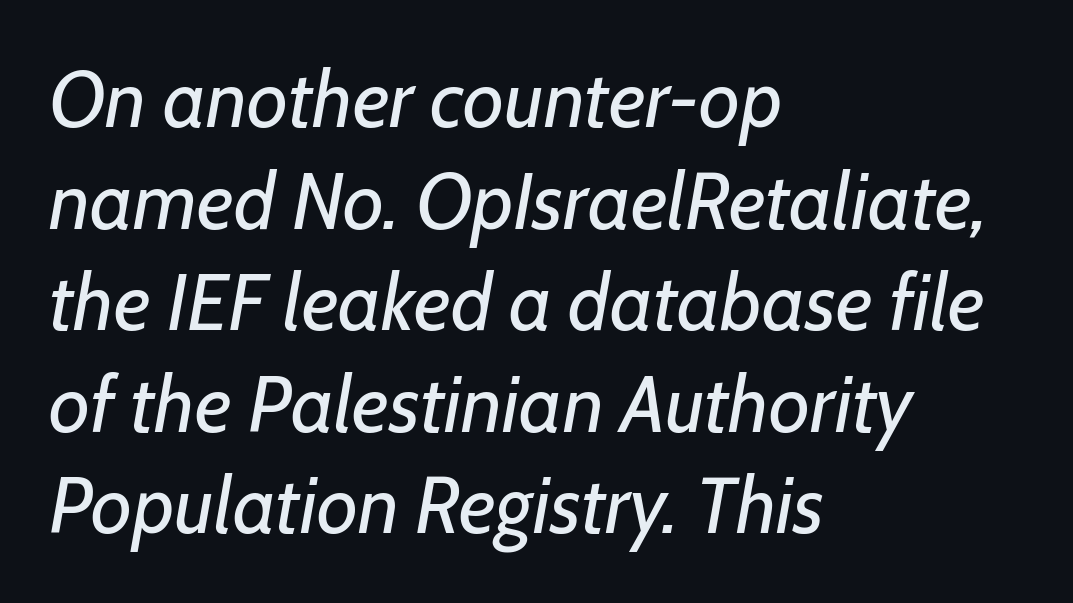
Vertical stems look standard width or narrower in stroke. There is no visible air inserted between adjacent glyphs. An italicized treatment has been applied to the whole sample. If you drew a ruler down the left edge, every line would touch it. One glance says typical: line gaps are just what's usual. Here the designer chose a conventional face with non-uniform glyph widths.
